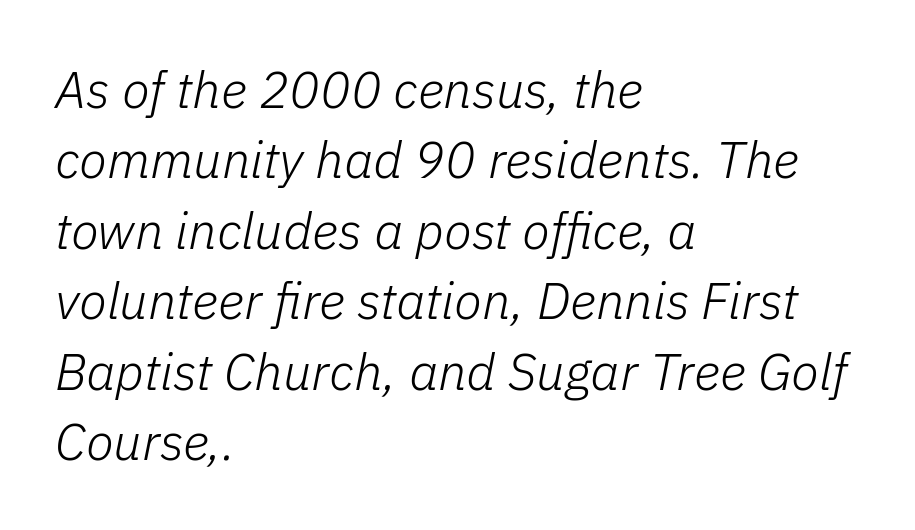
The image shows 51 px light type, italic (leaning right); set left-aligned, normal line spacing (1.38x), normal letter spacing, not underlined; low stroke contrast and a medium x-height.
